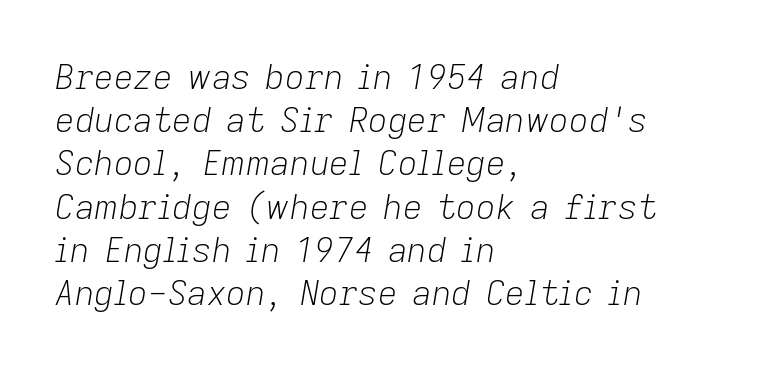
{"italic": "yes", "lean": "right", "slant_degrees": 9, "bold": "no", "weight": "light", "width": "normal", "stroke_contrast": "low", "x_height": "medium", "monospaced": "no", "underline": "no", "align": "left", "line_spacing": "normal", "line_spacing_ratio": 1.27, "letter_spacing": "normal", "letter_spacing_em": 0.0, "glyph_px": 34}
